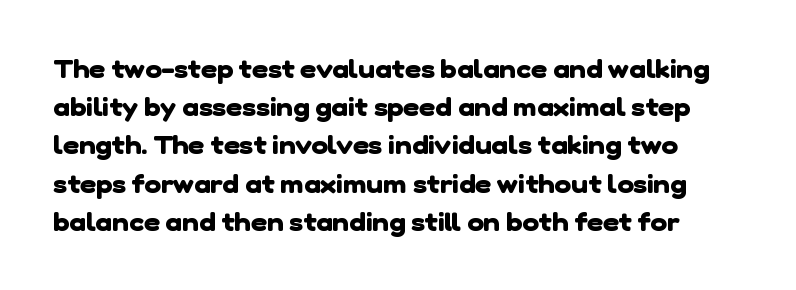
The baseline area is clear. Does the leading feel generous? No, just average. The strokes are fattened all the way to bold. What stands out about the letter spacing? Nothing — it is the standard amount.
